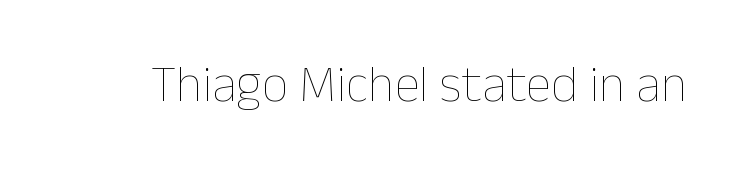
Characters follow at the spacing the type designer built in. You could not count columns in this text — the font is proportionally spaced. No word sits above an underline. Posture: vertical. Stems and bowls with no extra thickness — not bold.
